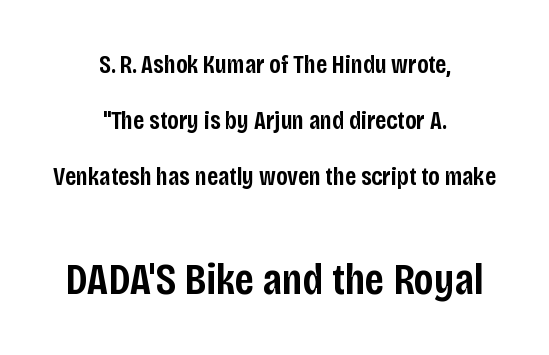
Layout note: lines centered. One glance says open: line gaps are wider than usual. When letters stand straight like this, we call the style roman or upright. Top chunk: small. Bottom chunk: large. Spacing verdict: proportional, widths tailored to each character.
